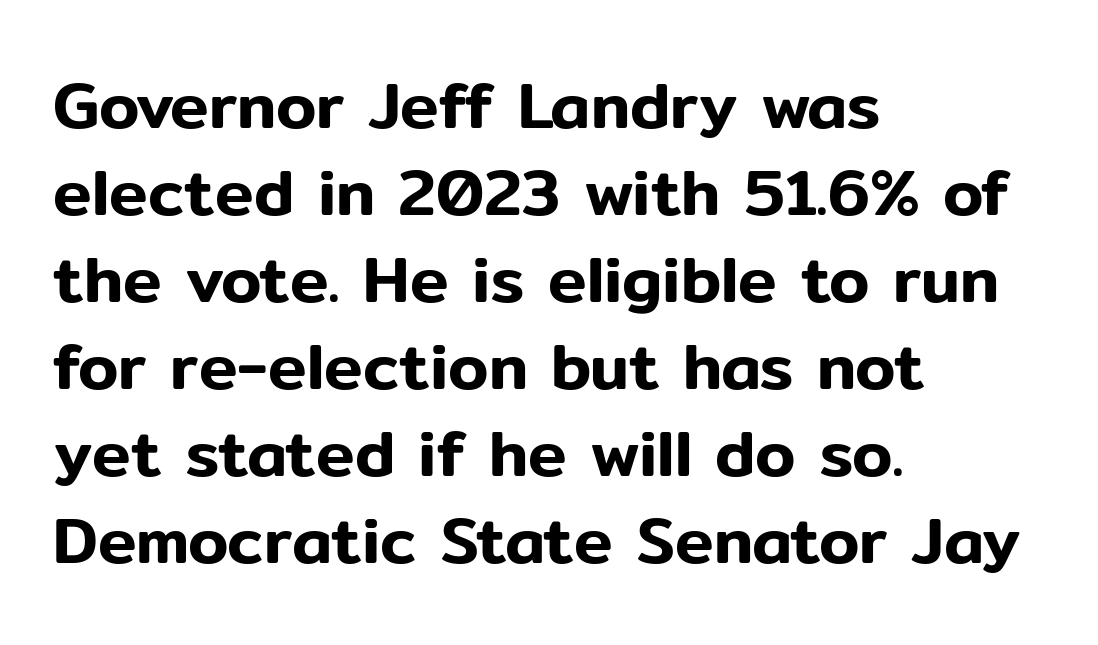
The image shows 65 px sans-serif type, upright; set left-aligned, normal line spacing (1.34x), normal letter spacing, not underlined; low stroke contrast and a medium x-height.
